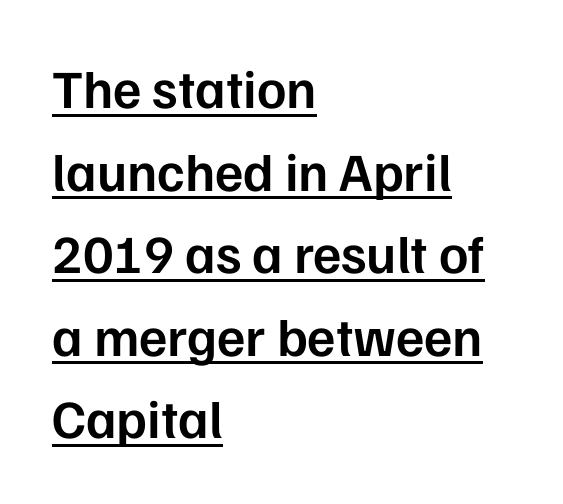
Tall strokes in this sample are plumb rather than angled. A typesetter would call this leading conventional body-copy spacing. The face used here is rendered with its standard letterfit. Looks like regular typesetting: each glyph gets only the width it needs. A baseline rule has been typeset under these characters.
